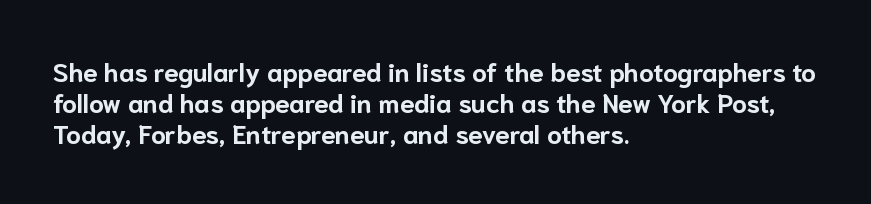
{"italic": "no", "bold": "yes", "underline": "no", "align": "left", "line_spacing_ratio": 1.2, "letter_spacing": "normal", "letter_spacing_em": 0.0, "glyph_px": 26}
